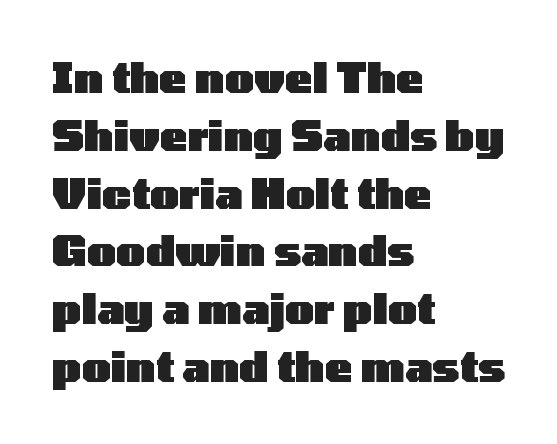
The image shows 41 px heavy, wide sans-serif type, upright; set left-aligned, normal line spacing (1.41x), normal letter spacing, not underlined; low stroke contrast and a medium x-height.
